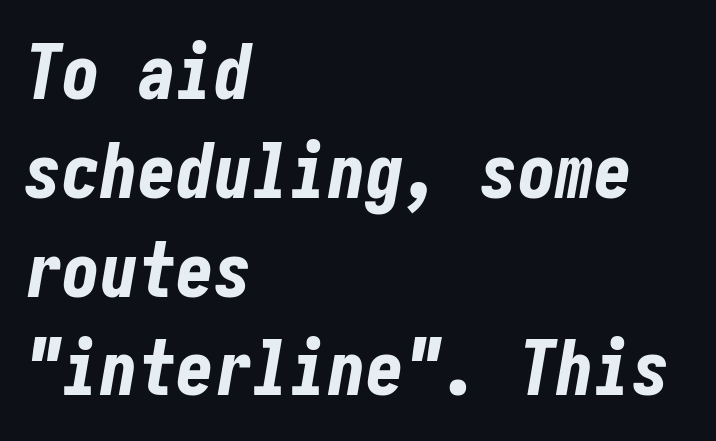
Q: Is the text bold? A: Yes.
Q: Is the text italic (slanted)? A: Yes, it leans right by about 10 degrees.
Q: Is the text underlined? A: No.
Q: How is the paragraph aligned? A: Left-aligned.
Q: Is the spacing between letters normal or unusually wide? A: Normal.
Q: Is the spacing between lines tight, normal or loose? A: Normal.
Q: Width (condensed, normal, or wide)? A: Condensed.
Q: Stroke contrast? A: Low.
Q: x-height? A: Medium.
